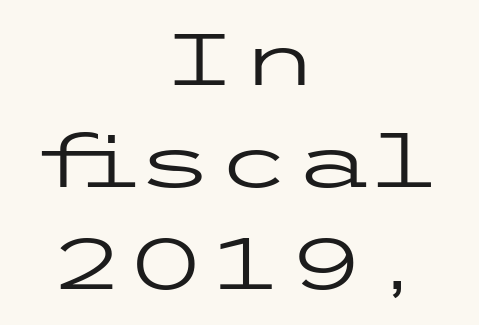
The image shows 72 px regular-weight, wide sans-serif type, upright; set centered, normal line spacing (1.42x), normal letter spacing, not underlined; low stroke contrast and a medium x-height.
